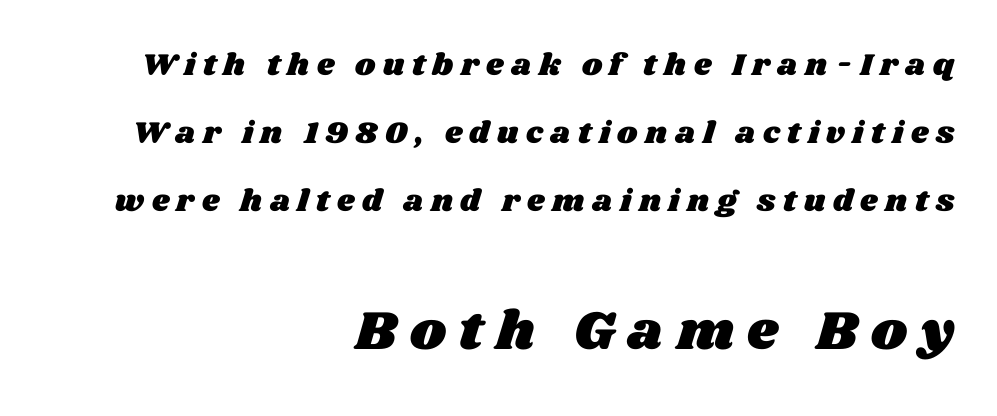
{"width": "wide", "stroke_contrast": "medium", "x_height": "large", "monospaced": "no", "underline": "no", "align": "right", "line_spacing": "loose", "line_spacing_ratio": 2.2, "letter_spacing": "wide", "letter_spacing_em": 0.24, "larger_block": "second", "size_ratio": 1.77, "glyph_px": 55}
